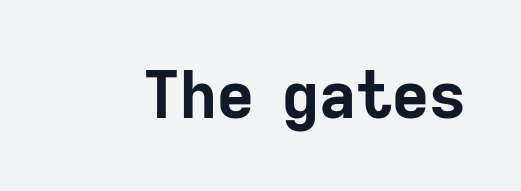
Is the letter spacing exaggerated? No — it looks like the ordinary default. Honestly, there is no underline to notice here at all. Is this a fixed-width face? No — the glyphs have proportional, varying widths. This sample uses a sans-serif face. Every character sits straight up, as roman type does.
